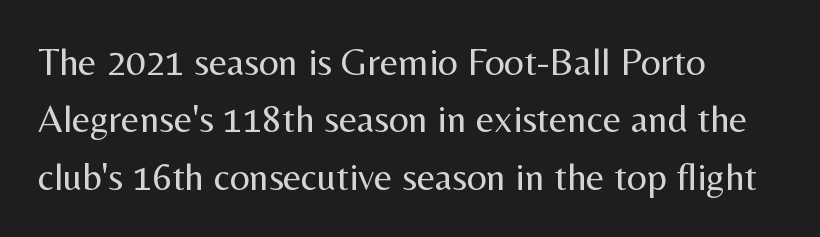
The image shows 39 px regular-weight sans-serif type, upright; set left-aligned, normal line spacing (1.47x), normal letter spacing, not underlined; medium stroke contrast and a medium x-height.
